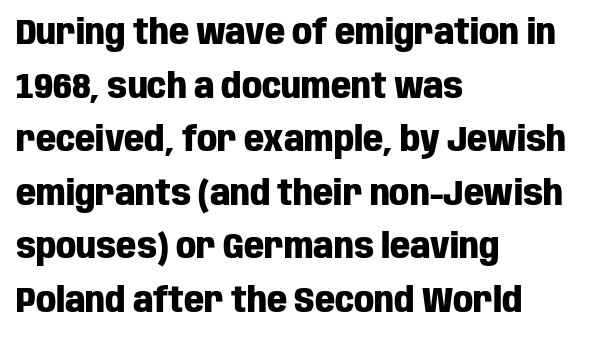
Q: Is the text bold? A: Yes.
Q: Is the text italic (slanted)? A: No, it is upright.
Q: Is the typeface a serif or a sans-serif typeface? A: Sans-serif.
Q: Is the text underlined? A: No.
Q: How is the paragraph aligned? A: Left-aligned.
Q: Is the spacing between letters normal or unusually wide? A: Normal.
Q: Is the spacing between lines tight, normal or loose? A: Normal.
Q: Width (condensed, normal, or wide)? A: Condensed.
Q: Stroke contrast? A: Low.
Q: x-height? A: Large.
Q: Monospaced? A: No.
